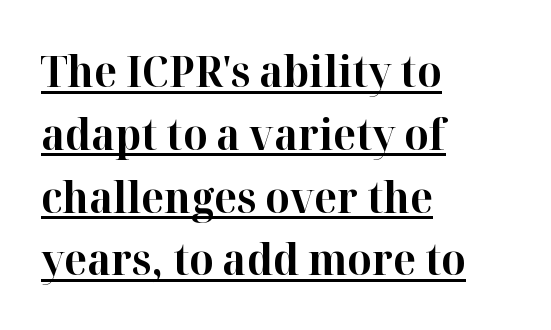
The image shows 43 px bold serif type, upright; set left-aligned, normal line spacing (1.46x), normal letter spacing, underlined; high stroke contrast and a medium x-height.
